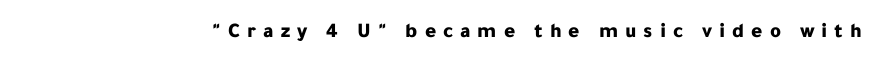
{"italic": "no", "bold": "yes", "underline": "no", "letter_spacing": "wide", "letter_spacing_em": 0.33, "glyph_px": 21}
